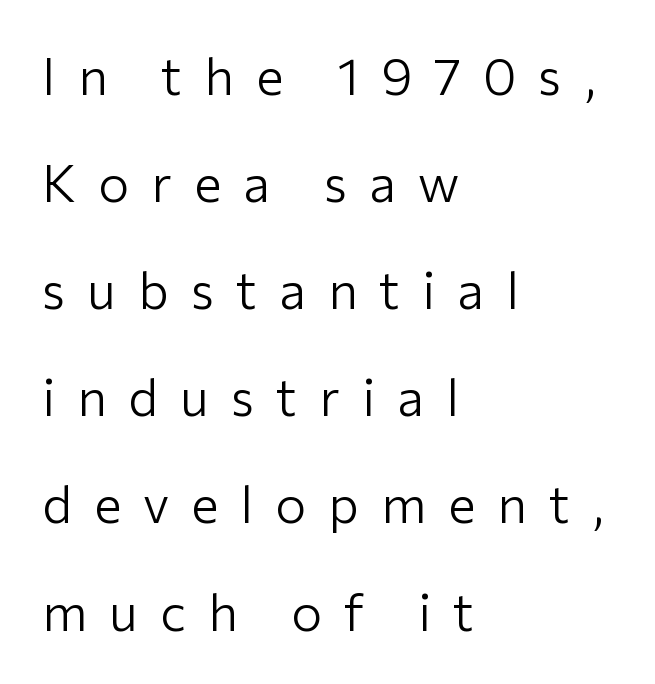
Each new line begins a long way beneath the previous one. Compared with a typical body face, this is equally light or lighter still. Look at the tracking — it's clearly loosened, letters drifting apart. This is roman type, the default non-slanted kind. Character widths vary here, with narrow letters taking less room than wide ones.
